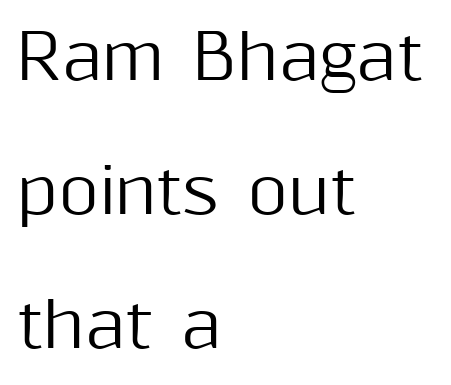
Q: Is the text italic (slanted)? A: No, it is upright.
Q: Is the typeface a serif or a sans-serif typeface? A: Sans-serif.
Q: Is the text underlined? A: No.
Q: How is the paragraph aligned? A: Left-aligned.
Q: Is the spacing between letters normal or unusually wide? A: Normal.
Q: Is the spacing between lines tight, normal or loose? A: Loose.
Q: Width (condensed, normal, or wide)? A: Normal.
Q: Stroke contrast? A: Medium.
Q: x-height? A: Medium.
Q: Monospaced? A: No.
